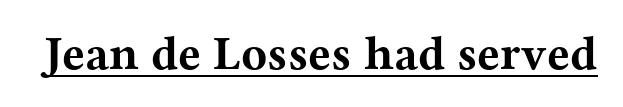
{"serif": "yes", "italic": "no", "bold": "yes", "weight": "bold", "width": "wide", "stroke_contrast": "medium", "x_height": "medium", "monospaced": "no", "underline": "yes", "letter_spacing": "normal", "letter_spacing_em": 0.0, "glyph_px": 48}
